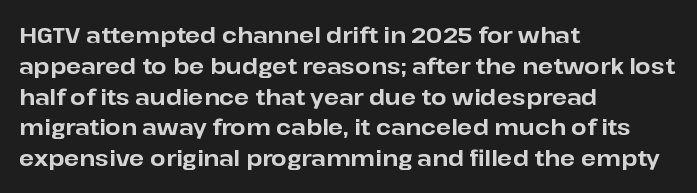
No italicization has been applied; the sample stays upright. The line-height multiplier appears to be the usual default. The face used here has the dense, thick strokes of a bold. Clear beneath every line of the passage. Each word holds together tightly as a unit, with standard inter-letter gaps. The typesetter chose a ragged-right arrangement here.
